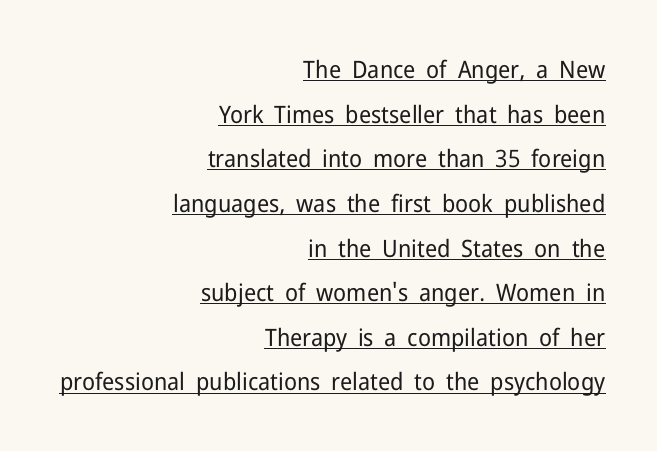
The image shows 24 px text type, upright; set right-aligned, line spacing 1.86x, normal letter spacing, underlined.
